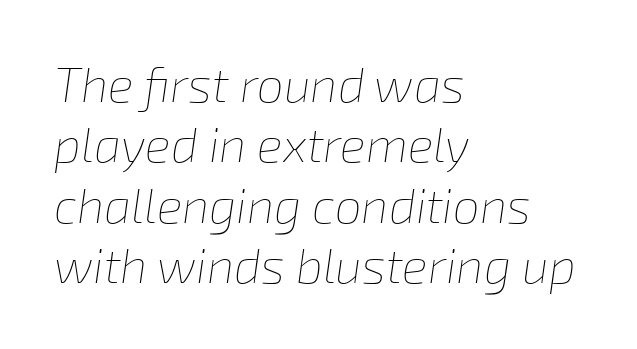
The weight would be labelled regular, book, light, or lighter still. These lines keep a tight, regular rhythm from letter to letter. The space directly below the letters is spotless. Slant detected: the letters are inclined. Is the block centered? No — it sits flush against the left margin. These lines sit exactly where default settings would place them.
